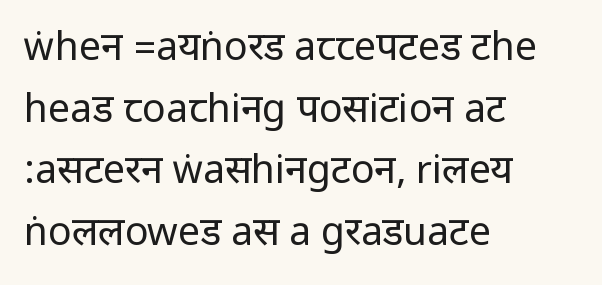
{"serif": "no", "italic": "no", "bold": "no", "weight": "regular", "width": "condensed", "stroke_contrast": "low", "underline": "no", "align": "left", "line_spacing": "normal", "line_spacing_ratio": 1.58, "letter_spacing": "normal", "letter_spacing_em": 0.0, "glyph_px": 39}
